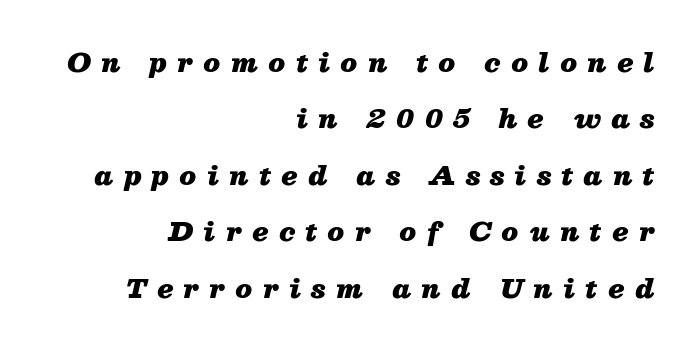
Q: Is the text bold? A: Yes.
Q: Is the text italic (slanted)? A: Yes, it leans right by about 13 degrees.
Q: Is the text underlined? A: No.
Q: How is the paragraph aligned? A: Right-aligned.
Q: Is the spacing between letters normal or unusually wide? A: Unusually wide.
Q: Is the spacing between lines tight, normal or loose? A: Loose.
